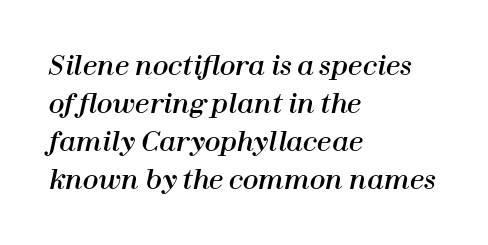
Q: Is the text italic (slanted)? A: Yes, it leans right by about 12 degrees.
Q: Is the text underlined? A: No.
Q: How is the paragraph aligned? A: Left-aligned.
Q: Is the spacing between letters normal or unusually wide? A: Normal.
Q: Is the spacing between lines tight, normal or loose? A: Normal.
